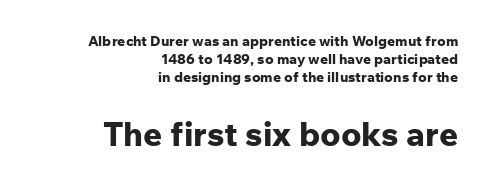
{"serif": "no", "italic": "no", "bold": "yes", "weight": "bold", "width": "normal", "stroke_contrast": "low", "x_height": "medium", "monospaced": "no", "underline": "no", "align": "right", "line_spacing": "normal", "line_spacing_ratio": 1.29, "letter_spacing": "normal", "letter_spacing_em": 0.0, "larger_block": "second", "size_ratio": 2.36, "glyph_px": 33}
